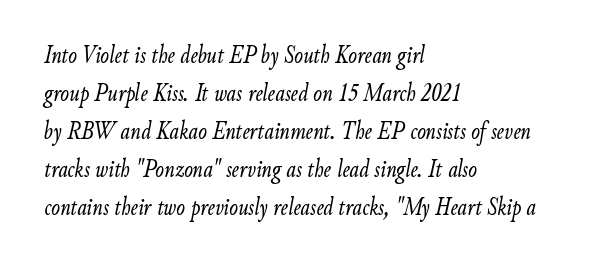
The image shows 26 px text type, italic (leaning right); set left-aligned, normal line spacing (1.46x), normal letter spacing, not underlined.
